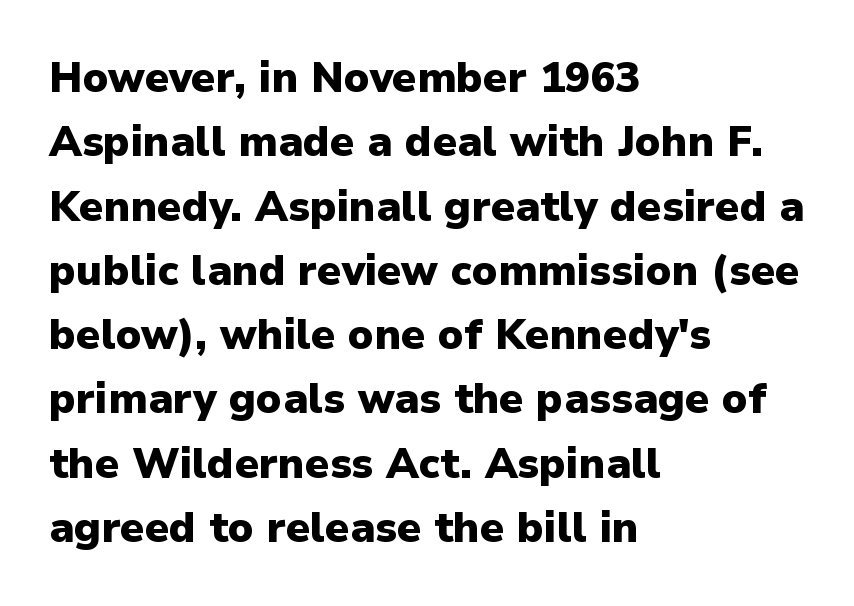
Q: Is the text bold? A: Yes.
Q: Is the text italic (slanted)? A: No, it is upright.
Q: Is the typeface a serif or a sans-serif typeface? A: Sans-serif.
Q: Is the text underlined? A: No.
Q: How is the paragraph aligned? A: Left-aligned.
Q: Is the spacing between letters normal or unusually wide? A: Normal.
Q: Is the spacing between lines tight, normal or loose? A: Normal.
Q: Width (condensed, normal, or wide)? A: Normal.
Q: Stroke contrast? A: Low.
Q: x-height? A: Medium.
Q: Monospaced? A: No.
